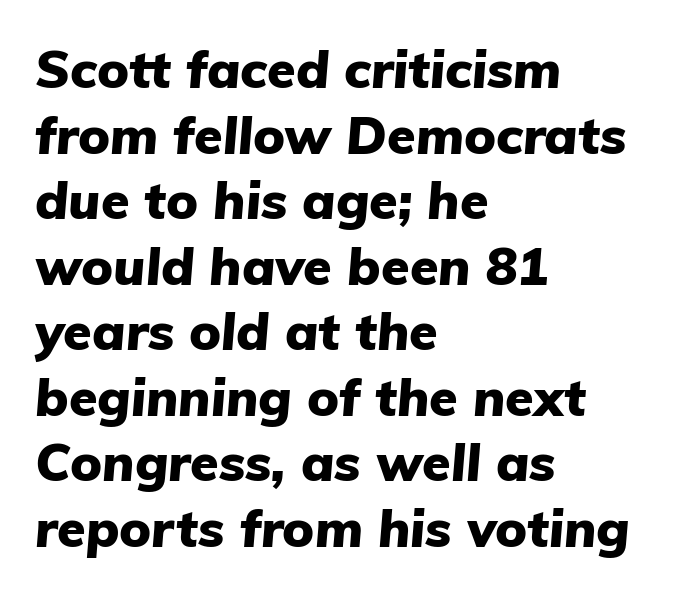
The image shows 52 px heavy type, italic (leaning right); set left-aligned, normal line spacing (1.26x), normal letter spacing, not underlined; low stroke contrast and a medium x-height.
